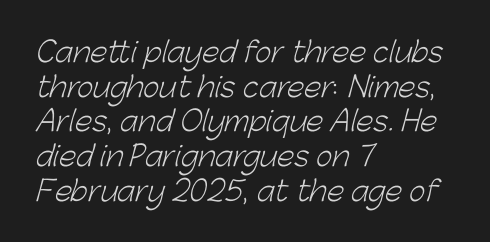
Q: Is the text bold? A: No.
Q: Is the typeface a serif or a sans-serif typeface? A: Sans-serif.
Q: Is the text underlined? A: No.
Q: How is the paragraph aligned? A: Left-aligned.
Q: Is the spacing between letters normal or unusually wide? A: Normal.
Q: Width (condensed, normal, or wide)? A: Normal.
Q: Stroke contrast? A: Low.
Q: x-height? A: Medium.
Q: Monospaced? A: No.
